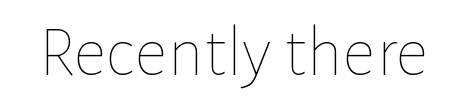
{"italic": "no", "bold": "no", "weight": "thin", "width": "normal", "stroke_contrast": "low", "x_height": "medium", "monospaced": "no", "underline": "no", "letter_spacing": "normal", "letter_spacing_em": 0.0, "glyph_px": 73}
